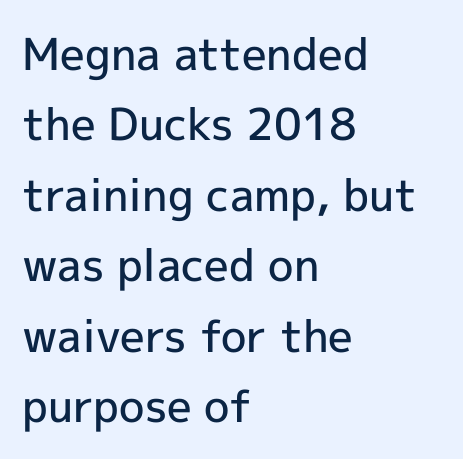
Q: Is the text bold? A: Semi-bold.
Q: Is the text italic (slanted)? A: No, it is upright.
Q: Is the typeface a serif or a sans-serif typeface? A: Sans-serif.
Q: Is the text underlined? A: No.
Q: How is the paragraph aligned? A: Left-aligned.
Q: Is the spacing between letters normal or unusually wide? A: Normal.
Q: Is the spacing between lines tight, normal or loose? A: Normal.
Q: Width (condensed, normal, or wide)? A: Normal.
Q: x-height? A: Medium.
Q: Monospaced? A: No.
